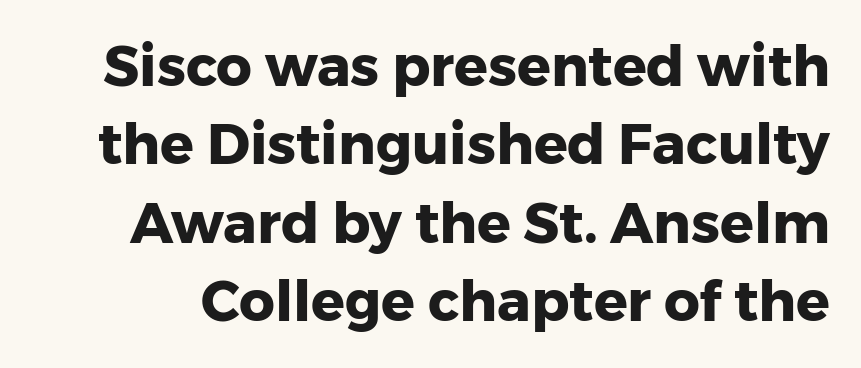
Style check: upright. The passage shown has conventional tracking throughout. Lines of text with bare space underneath. A full-strength bold gives these letters their thick strokes. Compared with typical paragraphs, the rows here are spaced about the same.
